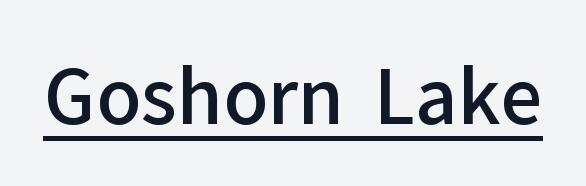
{"serif": "no", "italic": "no", "bold": "semi", "weight": "semibold", "width": "normal", "stroke_contrast": "low", "x_height": "medium", "monospaced": "no", "underline": "yes", "letter_spacing": "normal", "letter_spacing_em": 0.0, "glyph_px": 74}
